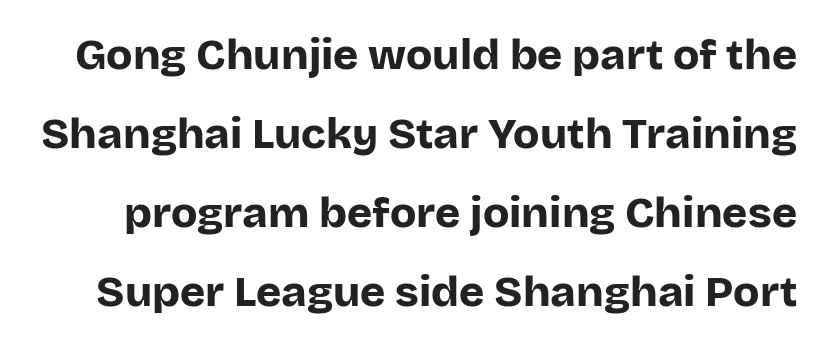
{"serif": "no", "italic": "no", "bold": "yes", "weight": "bold", "width": "normal", "stroke_contrast": "low", "x_height": "large", "monospaced": "no", "underline": "no", "line_spacing_ratio": 1.84, "letter_spacing": "normal", "letter_spacing_em": 0.0, "glyph_px": 43}
